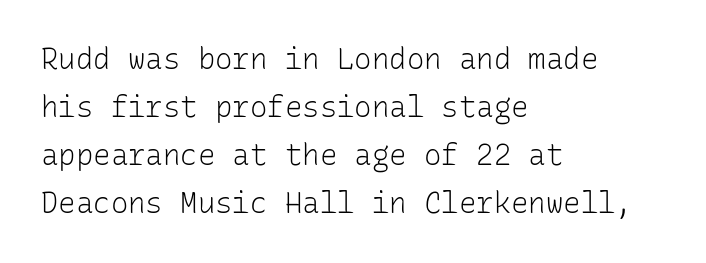
Vertical stems look standard width or narrower in stroke. Posture: vertical. Fixed-width glyphs throughout — classic coding-font behaviour. The face used here is a sans, in the tradition of grotesques and geometrics. A typesetter would call this leading conventional body-copy spacing.
